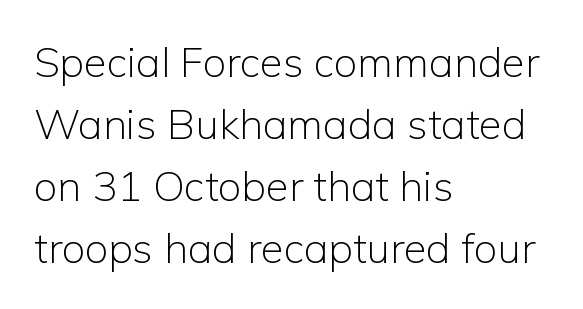
{"serif": "no", "italic": "no", "bold": "no", "weight": "light", "width": "normal", "stroke_contrast": "low", "x_height": "medium", "monospaced": "no", "underline": "no", "align": "left", "line_spacing": "normal", "line_spacing_ratio": 1.48, "letter_spacing": "normal", "letter_spacing_em": 0.0, "glyph_px": 42}
